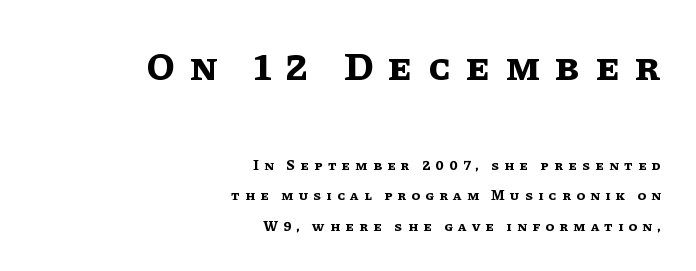
Q: Is the text bold? A: Yes.
Q: Is the text italic (slanted)? A: No, it is upright.
Q: Is the text underlined? A: No.
Q: How is the paragraph aligned? A: Right-aligned.
Q: Is the spacing between letters normal or unusually wide? A: Unusually wide.
Q: Is the spacing between lines tight, normal or loose? A: Loose.
Q: Which block of text is set in a larger size, the first (top) or the second (bottom)? A: The first (top) one.
Q: Width (condensed, normal, or wide)? A: Normal.
Q: Stroke contrast? A: Low.
Q: x-height? A: Large.
Q: Monospaced? A: No.
